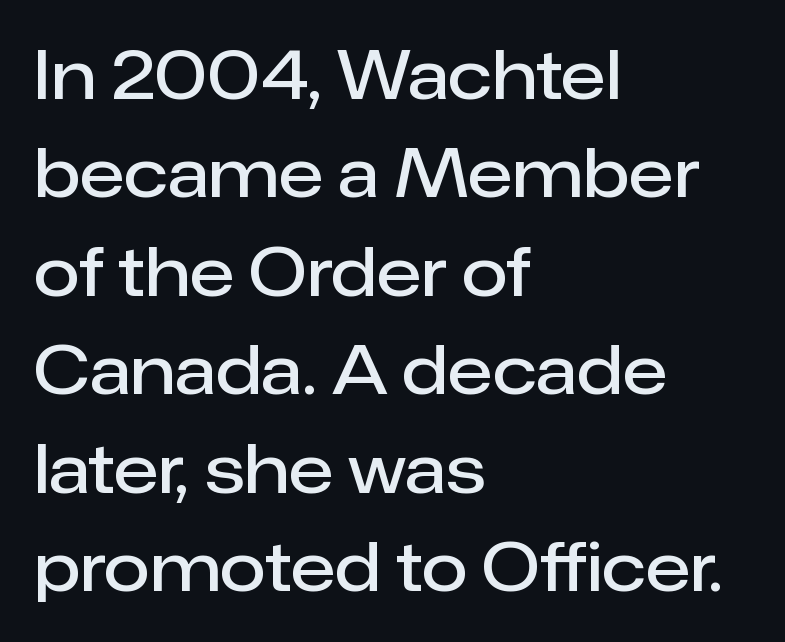
{"serif": "no", "italic": "no", "bold": "semi", "weight": "semibold", "width": "normal", "stroke_contrast": "low", "x_height": "medium", "monospaced": "no", "underline": "no", "align": "left", "line_spacing": "normal", "line_spacing_ratio": 1.47, "letter_spacing": "normal", "letter_spacing_em": 0.0, "glyph_px": 67}
